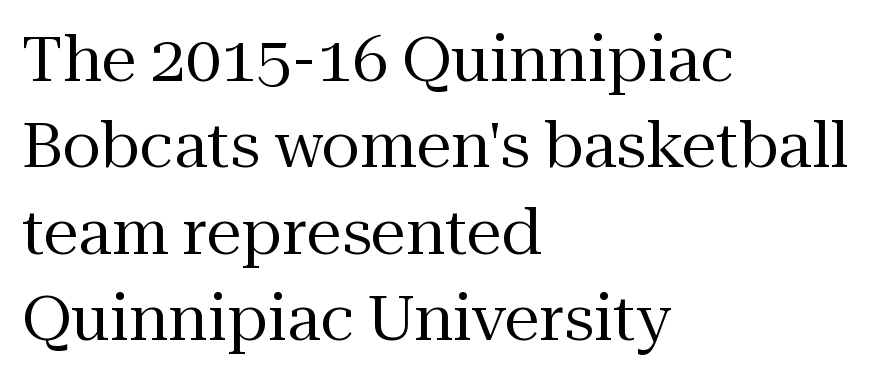
{"serif": "yes", "italic": "no", "bold": "no", "weight": "regular", "width": "normal", "stroke_contrast": "medium", "x_height": "medium", "monospaced": "no", "underline": "no", "align": "left", "line_spacing": "normal", "line_spacing_ratio": 1.37, "letter_spacing": "normal", "letter_spacing_em": 0.0, "glyph_px": 63}
